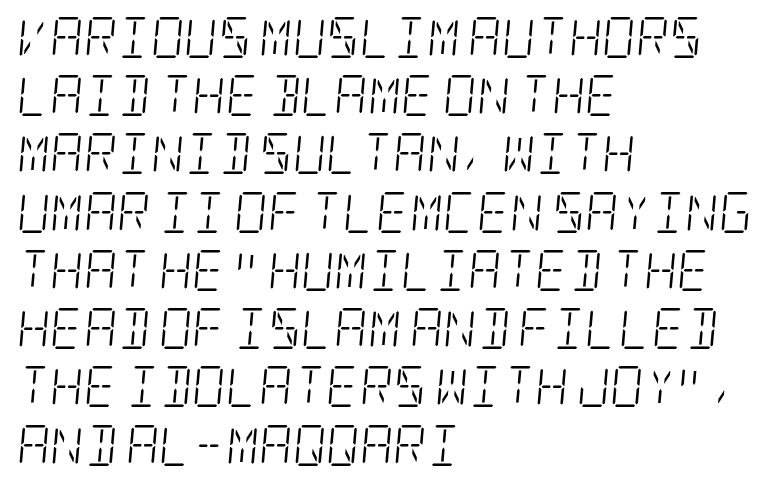
{"serif": "yes", "italic": "yes", "lean": "right", "slant_degrees": 5, "bold": "no", "weight": "light", "width": "condensed", "stroke_contrast": "low", "x_height": "large", "underline": "no", "align": "left", "line_spacing": "normal", "line_spacing_ratio": 1.42, "letter_spacing": "normal", "letter_spacing_em": 0.0, "glyph_px": 41}
